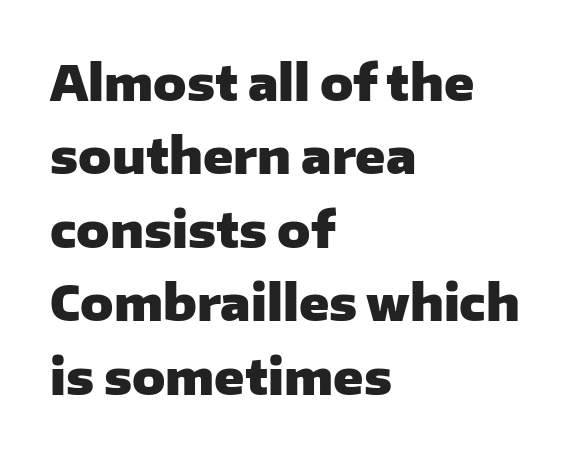
Caption: bold face, heavy strokes. I'd call this a sans setting — the letters go barefoot. Do the letters lean? They stand straight. Only glyphs here, with clear space below each row. Varying glyph widths throughout — classic text-font behaviour.
